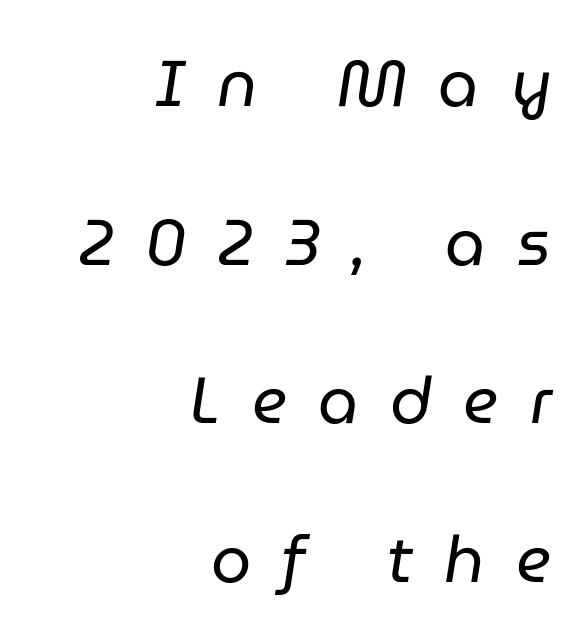
Q: Is the text bold? A: No.
Q: Is the text italic (slanted)? A: Yes, it leans right by about 9 degrees.
Q: Is the text underlined? A: No.
Q: How is the paragraph aligned? A: Right-aligned.
Q: Is the spacing between letters normal or unusually wide? A: Unusually wide.
Q: Is the spacing between lines tight, normal or loose? A: Loose.
Q: Width (condensed, normal, or wide)? A: Normal.
Q: Stroke contrast? A: Low.
Q: x-height? A: Medium.
Q: Monospaced? A: No.
